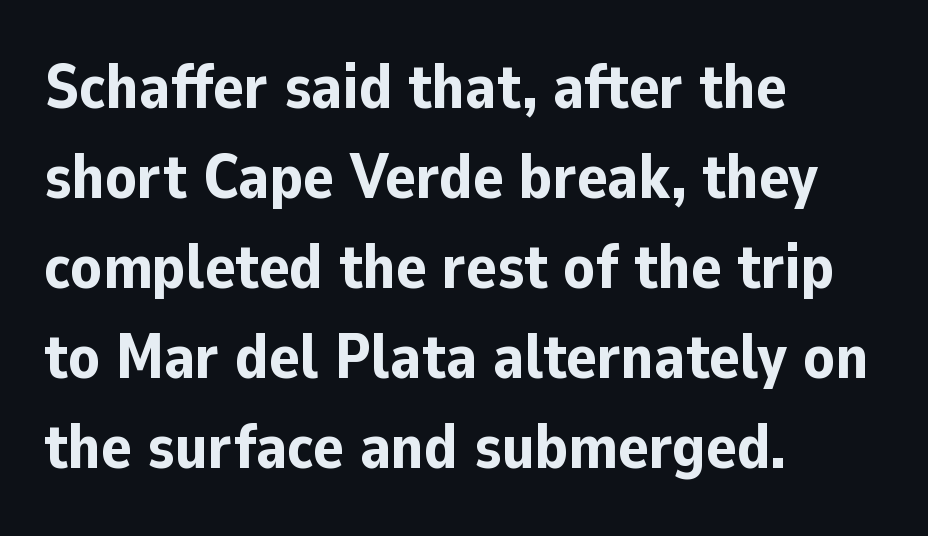
{"serif": "no", "italic": "no", "bold": "yes", "weight": "bold", "width": "normal", "stroke_contrast": "low", "x_height": "medium", "monospaced": "no", "underline": "no", "align": "left", "line_spacing": "normal", "line_spacing_ratio": 1.43, "letter_spacing": "normal", "letter_spacing_em": 0.0, "glyph_px": 63}
